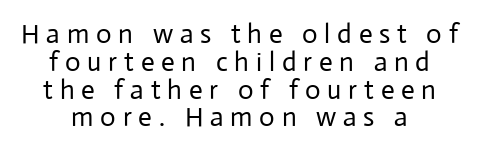
The line-height multiplier appears low, near solid setting. The lines in this sample share a center point and differ in where they start and stop. The passage shown has open, widely tracked lettering throughout. Notice how the stems are strictly vertical — no italics here.
